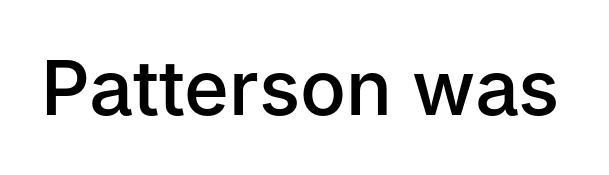
The image shows 76 px semibold sans-serif type, upright; set normal letter spacing, not underlined; low stroke contrast and a medium x-height.
